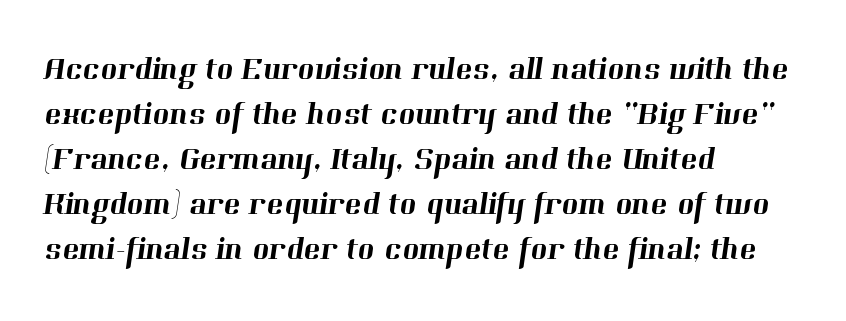
Q: Is the typeface a serif or a sans-serif typeface? A: Serif.
Q: Is the text underlined? A: No.
Q: How is the paragraph aligned? A: Left-aligned.
Q: Is the spacing between letters normal or unusually wide? A: Normal.
Q: Is the spacing between lines tight, normal or loose? A: Normal.
Q: Width (condensed, normal, or wide)? A: Normal.
Q: Stroke contrast? A: High.
Q: x-height? A: Medium.
Q: Monospaced? A: No.
